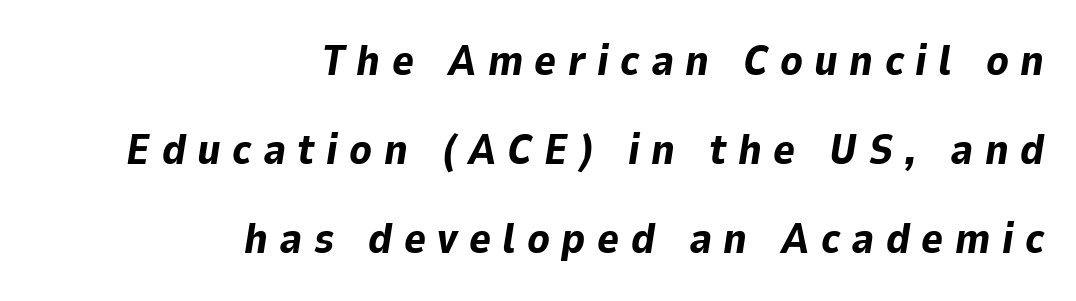
Q: Is the text bold? A: Yes.
Q: Is the text italic (slanted)? A: Yes, it leans right by about 9 degrees.
Q: Is the text underlined? A: No.
Q: How is the paragraph aligned? A: Right-aligned.
Q: Is the spacing between letters normal or unusually wide? A: Unusually wide.
Q: Is the spacing between lines tight, normal or loose? A: Loose.
Q: Width (condensed, normal, or wide)? A: Normal.
Q: Stroke contrast? A: Low.
Q: x-height? A: Medium.
Q: Monospaced? A: No.
